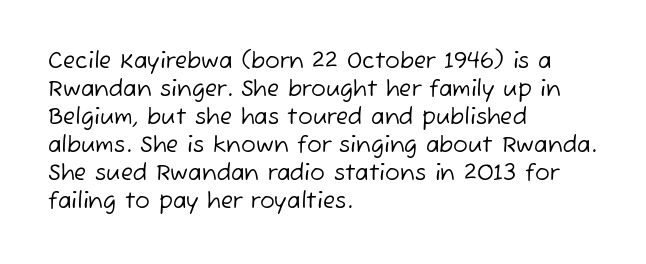
Standard letterfit; no display-style spreading of the glyphs. The leading is moderate, giving the passage an even texture. Rule under the text: the space is simply empty. Alignment: flush left. Weight class: somewhere from thin through regular.
